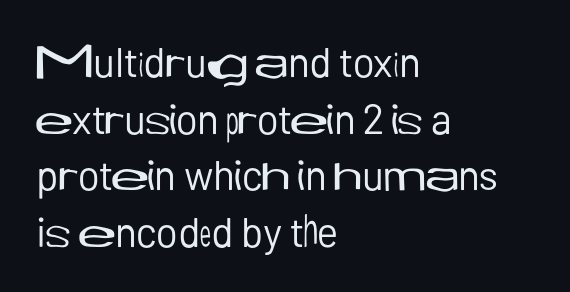
Q: Is the text bold? A: No.
Q: Is the text italic (slanted)? A: No, it is upright.
Q: Is the typeface a serif or a sans-serif typeface? A: Sans-serif.
Q: Is the text underlined? A: No.
Q: How is the paragraph aligned? A: Left-aligned.
Q: Is the spacing between letters normal or unusually wide? A: Normal.
Q: Is the spacing between lines tight, normal or loose? A: Normal.
Q: Width (condensed, normal, or wide)? A: Normal.
Q: Stroke contrast? A: Low.
Q: x-height? A: Medium.
Q: Monospaced? A: No.
